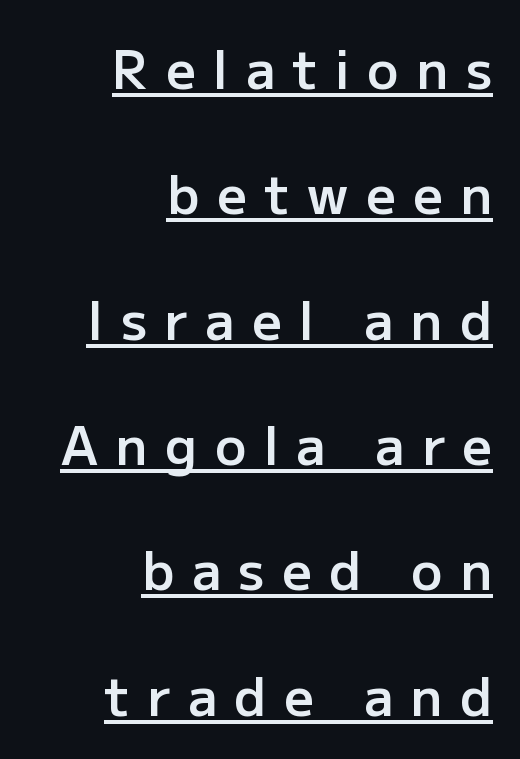
{"serif": "no", "italic": "no", "bold": "semi", "weight": "semibold", "width": "normal", "stroke_contrast": "low", "x_height": "medium", "monospaced": "no", "underline": "yes", "align": "right", "line_spacing": "loose", "line_spacing_ratio": 2.41, "letter_spacing": "wide", "letter_spacing_em": 0.34, "glyph_px": 52}
